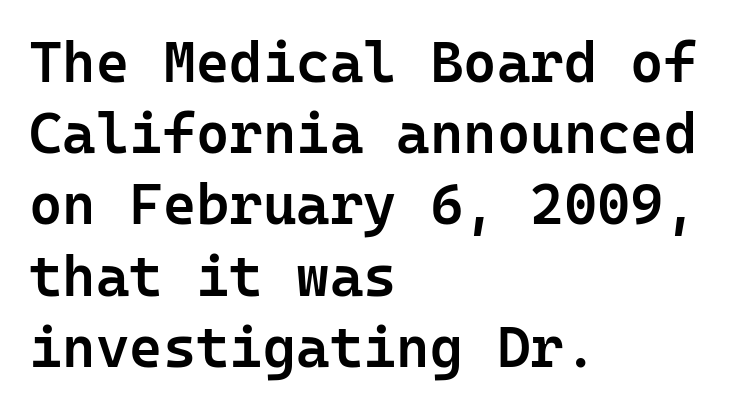
The text block is weighted toward the left margin, trailing off unevenly rightward. The block of text has a typical density, with ordinary space between rows. Caption: standard tracking, unaltered. The passage shown is not underscored anywhere. The text was rendered using a sans face with plain stroke endings.
